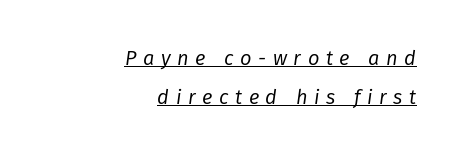
The image shows 20 px text type, italic (leaning right); set right-aligned, loose line spacing (1.96x), unusually wide letter spacing (+0.33 em), underlined.
